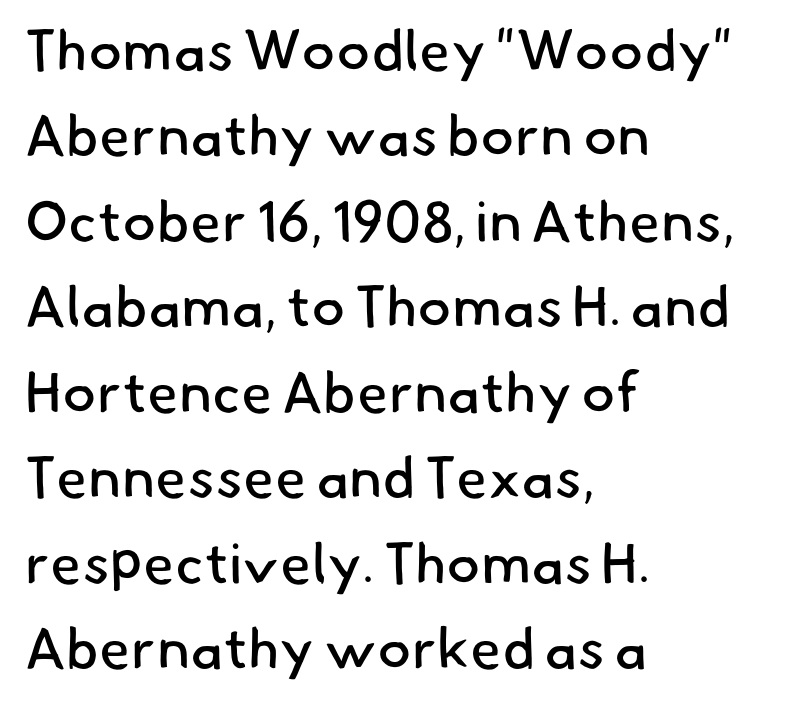
The image shows 57 px regular-weight sans-serif type; set left-aligned, normal line spacing (1.5x), normal letter spacing, not underlined; low stroke contrast and a small x-height.
